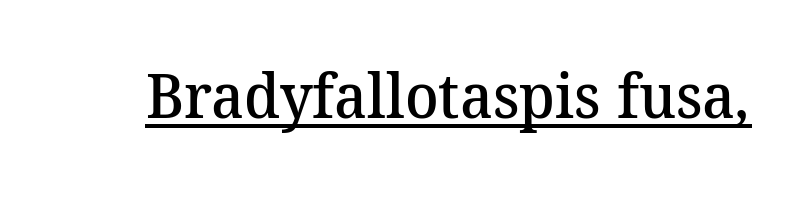
The image shows 62 px semibold serif type; set normal letter spacing, underlined; medium stroke contrast and a medium x-height.
